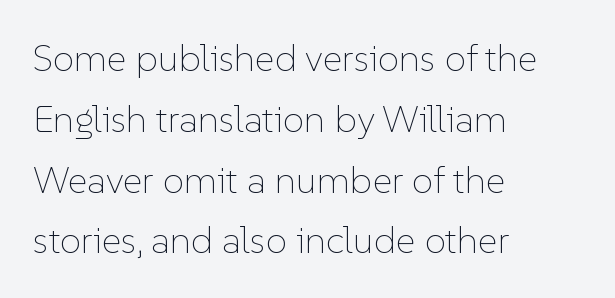
{"italic": "no", "bold": "no", "weight": "thin", "width": "normal", "stroke_contrast": "low", "x_height": "medium", "monospaced": "no", "underline": "no", "align": "left", "line_spacing": "normal", "line_spacing_ratio": 1.6, "letter_spacing": "normal", "letter_spacing_em": 0.0, "glyph_px": 38}
